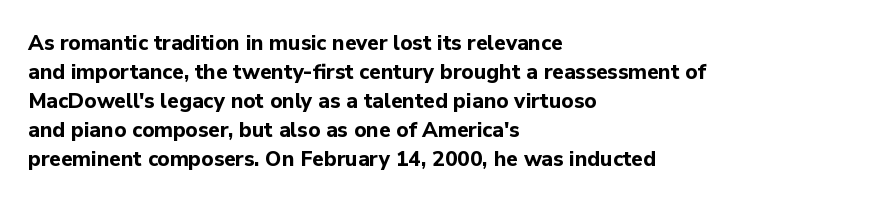
Q: Is the text bold? A: Yes.
Q: Is the text italic (slanted)? A: No, it is upright.
Q: Is the text underlined? A: No.
Q: How is the paragraph aligned? A: Left-aligned.
Q: Is the spacing between letters normal or unusually wide? A: Normal.
Q: Is the spacing between lines tight, normal or loose? A: Normal.
